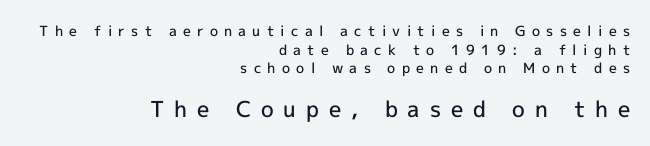
The image shows 22 px text type, upright; set right-aligned, normal line spacing (1.33x), unusually wide letter spacing (+0.45 em), not underlined; the second (bottom) block is 1.57x larger.
